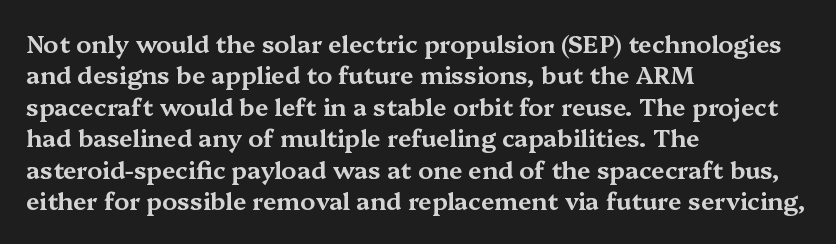
{"italic": "no", "underline": "no", "align": "left", "line_spacing": "normal", "line_spacing_ratio": 1.31, "letter_spacing": "normal", "letter_spacing_em": 0.0, "glyph_px": 24}
